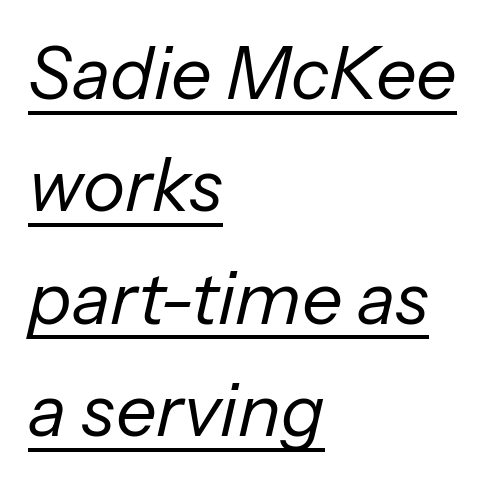
{"italic": "yes", "lean": "right", "slant_degrees": 13, "bold": "no", "weight": "regular", "width": "normal", "stroke_contrast": "low", "x_height": "medium", "monospaced": "no", "underline": "yes", "align": "left", "line_spacing": "normal", "line_spacing_ratio": 1.56, "letter_spacing": "normal", "letter_spacing_em": 0.0, "glyph_px": 72}
